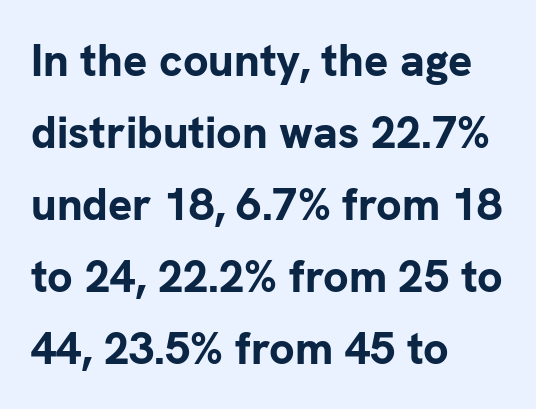
The image shows 45 px bold sans-serif type, upright; set left-aligned, normal line spacing (1.6x), normal letter spacing, not underlined; low stroke contrast and a medium x-height.
